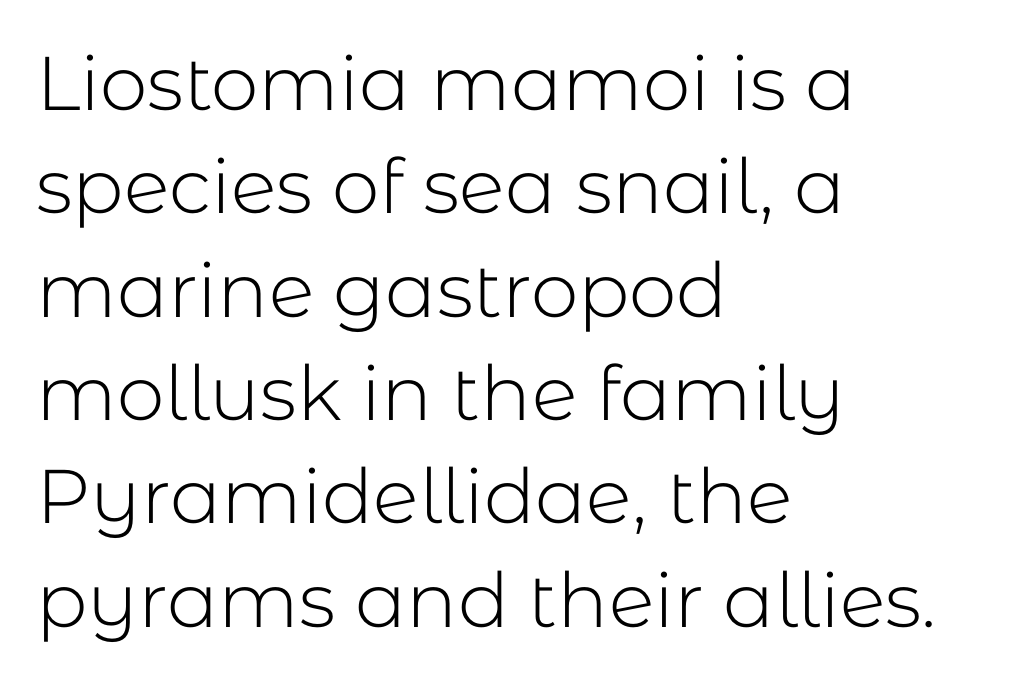
Between one letter and the next there's only the usual sliver of space. Spacing verdict: proportional, widths tailored to each character. Ink coverage per letter is moderate at most. Descender tails drop into unmarked territory. Classification — sans serif.
